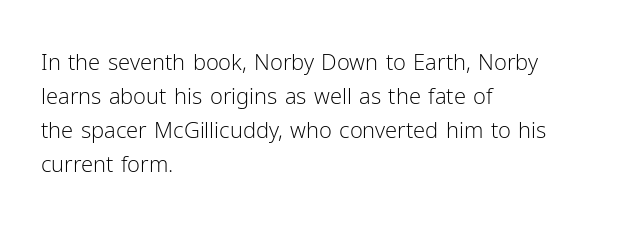
The image shows 22 px text type, upright; set left-aligned, normal line spacing (1.54x), normal letter spacing, not underlined.
